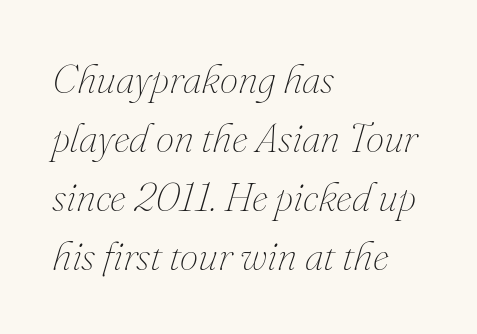
{"italic": "yes", "lean": "right", "slant_degrees": 16, "bold": "no", "weight": "thin", "width": "normal", "stroke_contrast": "medium", "x_height": "small", "monospaced": "no", "underline": "no", "align": "left", "line_spacing": "normal", "line_spacing_ratio": 1.44, "letter_spacing": "normal", "letter_spacing_em": 0.0, "glyph_px": 41}
